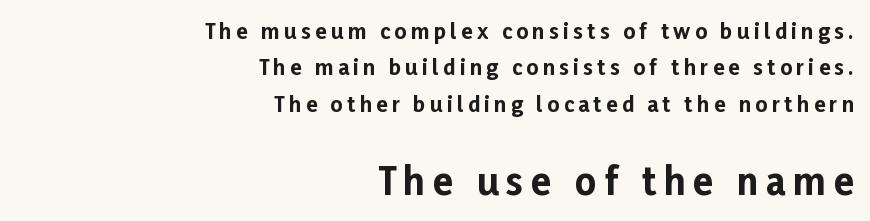
{"serif": "no", "italic": "no", "bold": "yes", "weight": "bold", "width": "normal", "stroke_contrast": "low", "x_height": "medium", "monospaced": "no", "underline": "no", "align": "right", "line_spacing_ratio": 1.73, "letter_spacing": "wide", "letter_spacing_em": 0.2, "larger_block": "second", "size_ratio": 1.76, "glyph_px": 37}
